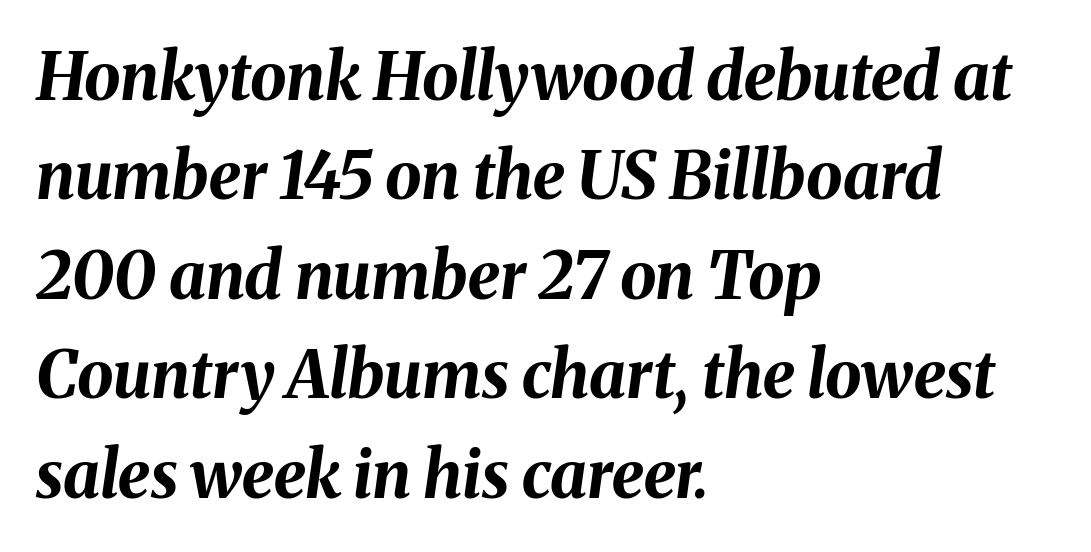
The image shows 65 px bold type, italic (leaning right); set left-aligned, normal line spacing (1.53x), normal letter spacing, not underlined; medium stroke contrast and a medium x-height.
